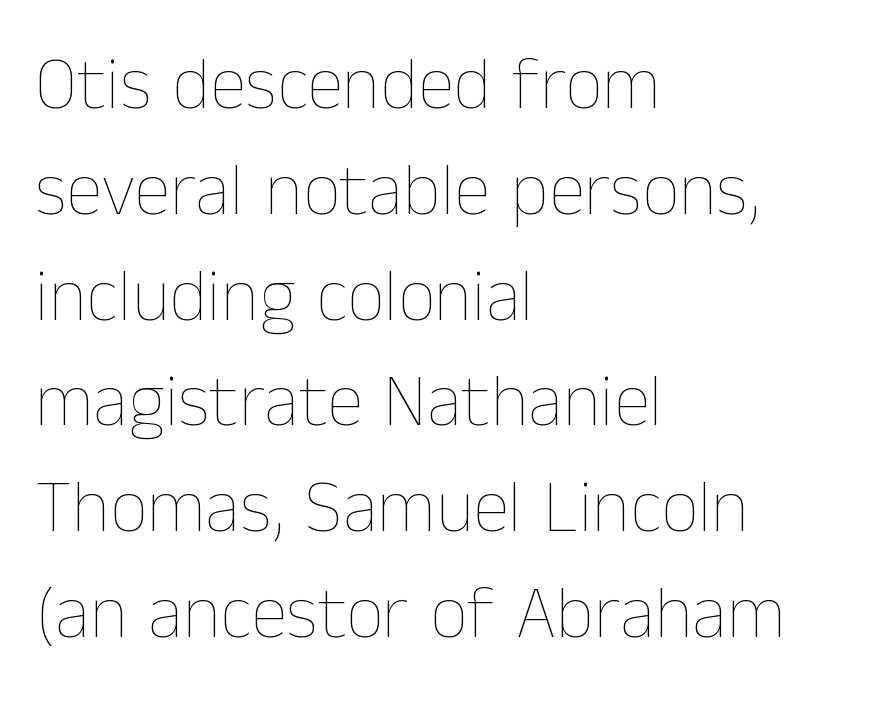
Q: Is the text bold? A: No.
Q: Is the text italic (slanted)? A: No, it is upright.
Q: Is the text underlined? A: No.
Q: How is the paragraph aligned? A: Left-aligned.
Q: Is the spacing between letters normal or unusually wide? A: Normal.
Q: Is the spacing between lines tight, normal or loose? A: Normal.
Q: Width (condensed, normal, or wide)? A: Normal.
Q: Stroke contrast? A: Low.
Q: x-height? A: Medium.
Q: Monospaced? A: No.
